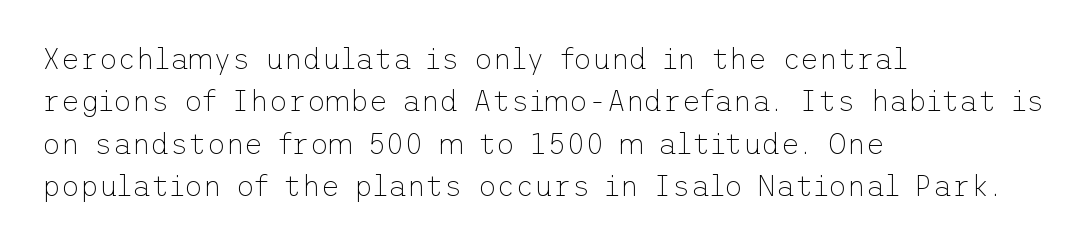
{"serif": "no", "italic": "no", "bold": "no", "weight": "thin", "width": "normal", "stroke_contrast": "low", "x_height": "medium", "underline": "no", "align": "left", "line_spacing": "normal", "line_spacing_ratio": 1.46, "letter_spacing": "normal", "letter_spacing_em": 0.0, "glyph_px": 29}
